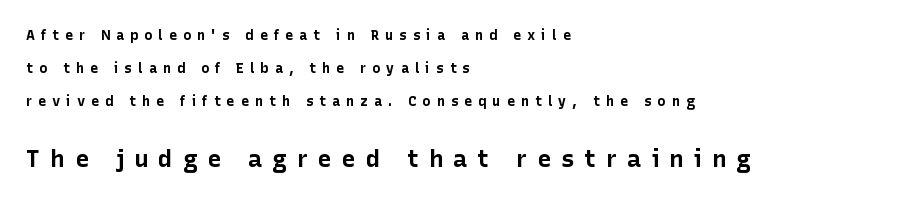
{"italic": "no", "bold": "yes", "underline": "no", "align": "left", "line_spacing": "loose", "line_spacing_ratio": 2.36, "letter_spacing": "wide", "letter_spacing_em": 0.41, "larger_block": "second", "size_ratio": 1.71, "glyph_px": 24}
